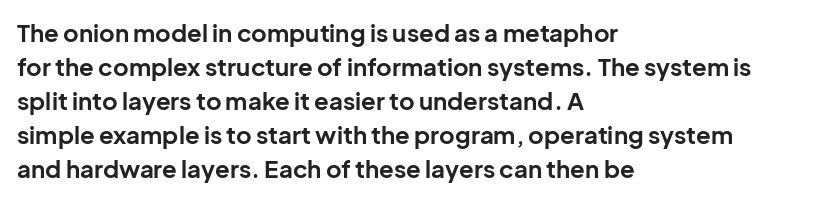
{"italic": "no", "bold": "yes", "underline": "no", "align": "left", "line_spacing": "normal", "line_spacing_ratio": 1.42, "letter_spacing": "normal", "letter_spacing_em": 0.0, "glyph_px": 24}
